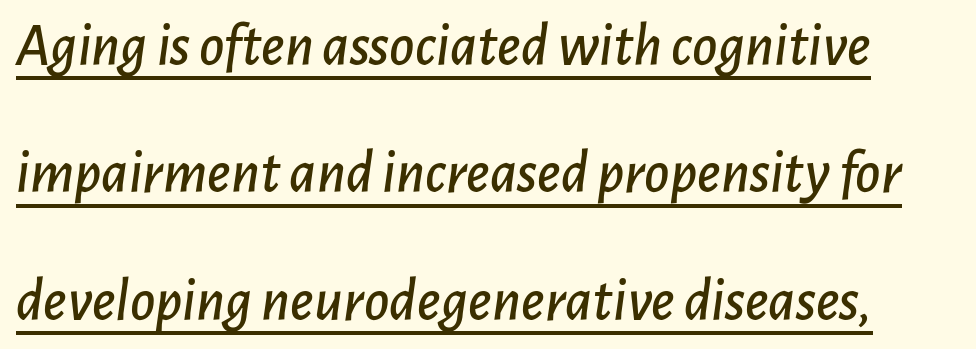
Caption: standard tracking, unaltered. Here the designer chose a conventional face with non-uniform glyph widths. Notice how the stems are inclined rather than vertical — that's the hallmark of italics. Whoever set this chose breathing room over compactness in the vertical rhythm. The rendered words wear a rule along their underside.
